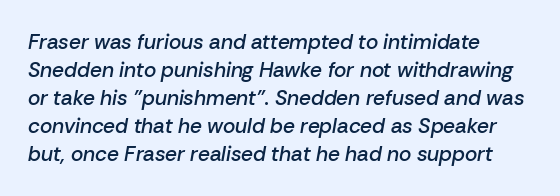
The image shows 21 px text type, italic (leaning right); set left-aligned, normal line spacing (1.33x), normal letter spacing, not underlined.
